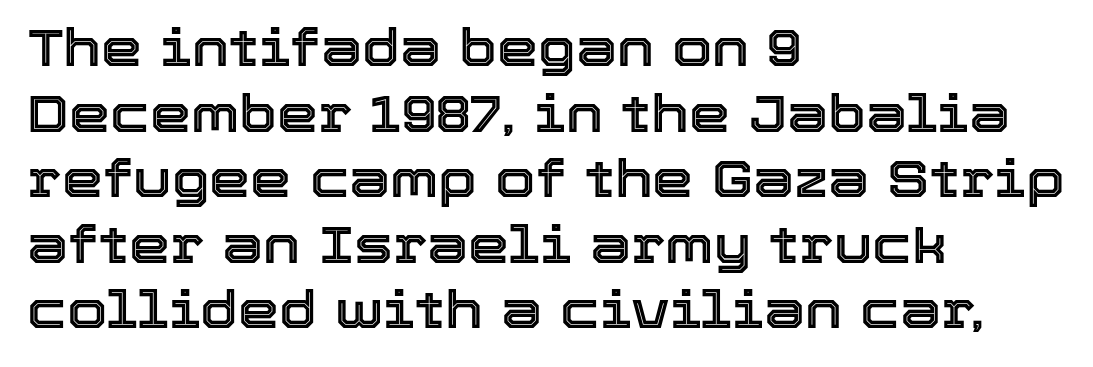
The image shows 52 px text type, upright; set left-aligned, normal line spacing (1.26x), normal letter spacing, not underlined; a medium x-height.
